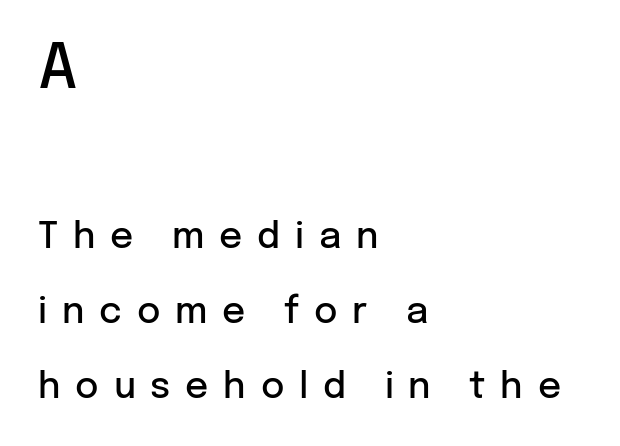
The image shows 63 px semibold sans-serif type, upright; set left-aligned, loose line spacing (2.08x), unusually wide letter spacing (+0.41 em), not underlined; the first (top) block is 1.75x larger; low stroke contrast and a medium x-height.
